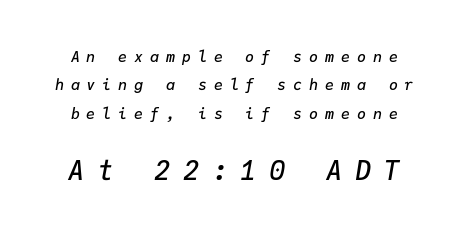
{"italic": "yes", "lean": "right", "slant_degrees": 9, "bold": "semi", "underline": "no", "line_spacing": "loose", "line_spacing_ratio": 1.9, "letter_spacing": "wide", "letter_spacing_em": 0.46, "larger_block": "second", "size_ratio": 1.8, "glyph_px": 27}
